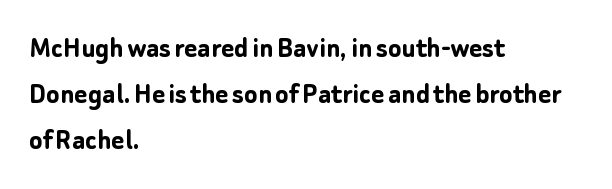
The image shows 31 px semibold sans-serif type, upright; set left-aligned, normal line spacing (1.49x), normal letter spacing, not underlined; low stroke contrast and a medium x-height.
